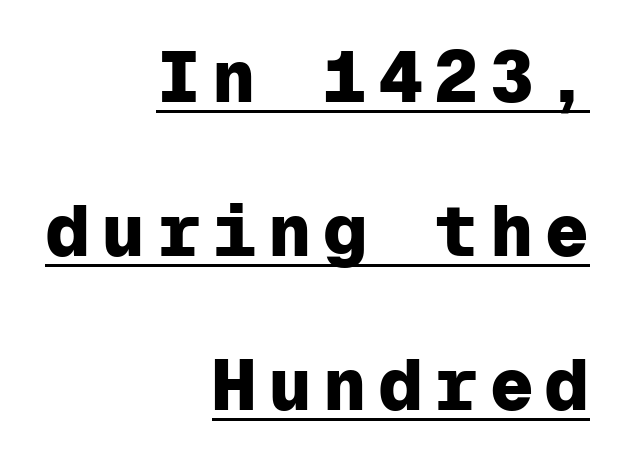
Q: Is the text bold? A: Yes.
Q: Is the text italic (slanted)? A: No, it is upright.
Q: Is the typeface a serif or a sans-serif typeface? A: Sans-serif.
Q: Is the text underlined? A: Yes.
Q: How is the paragraph aligned? A: Right-aligned.
Q: Is the spacing between lines tight, normal or loose? A: Loose.
Q: Width (condensed, normal, or wide)? A: Normal.
Q: Stroke contrast? A: Low.
Q: x-height? A: Medium.
Q: Monospaced? A: Yes.
